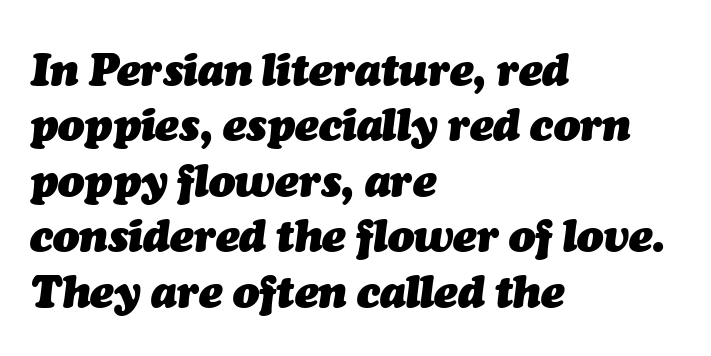
The image shows 44 px heavy type, italic (leaning right); set left-aligned, normal line spacing (1.26x), normal letter spacing, not underlined; medium stroke contrast and a medium x-height.
